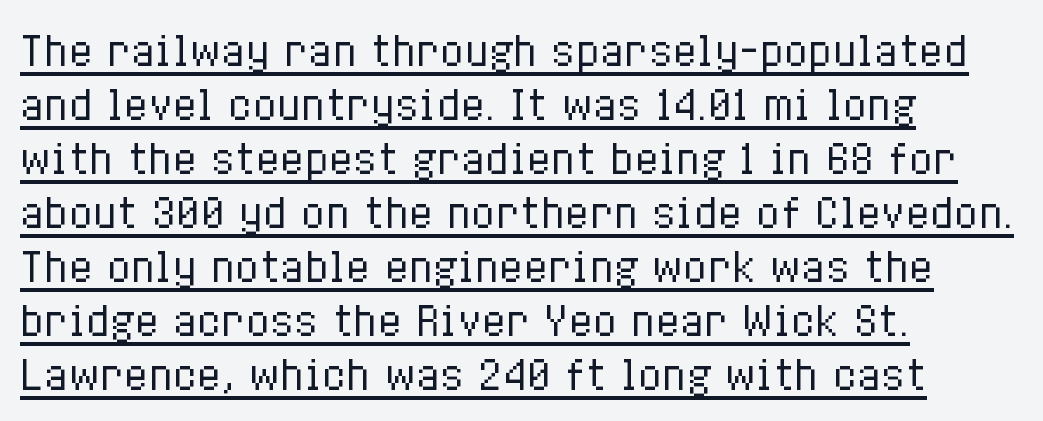
{"italic": "no", "bold": "no", "weight": "regular", "width": "condensed", "stroke_contrast": "low", "x_height": "medium", "monospaced": "no", "underline": "yes", "align": "left", "line_spacing": "normal", "line_spacing_ratio": 1.35, "letter_spacing": "normal", "letter_spacing_em": 0.0, "glyph_px": 40}
